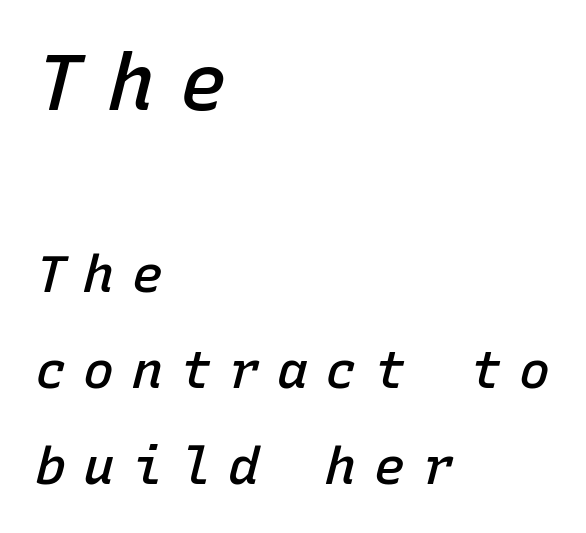
The image shows 78 px semibold type, italic (leaning right), monospaced; set left-aligned, line spacing 1.85x, unusually wide letter spacing (+0.33 em), not underlined; the first (top) block is 1.5x larger; low stroke contrast and a medium x-height.
